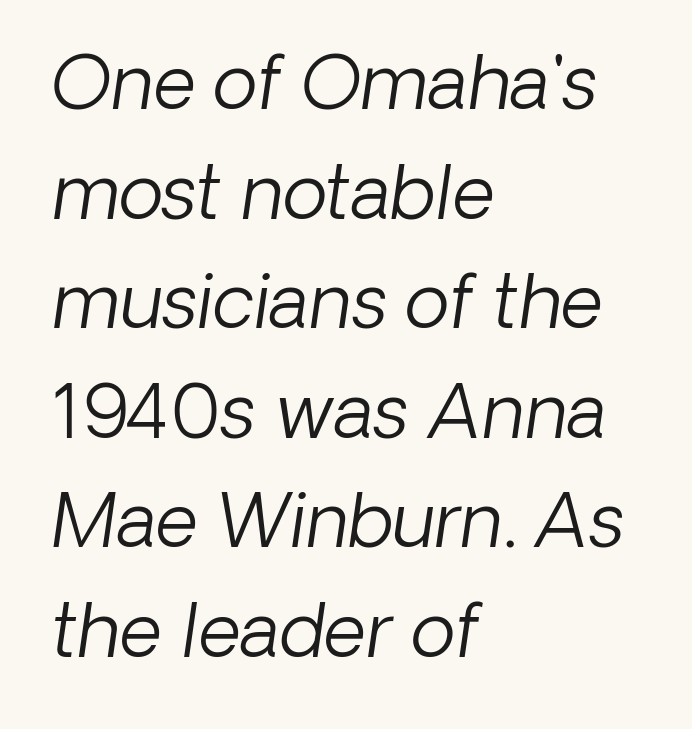
A typesetter would call this proportional, since set widths differ per character. The block of text has a typical density, with ordinary space between rows. Serif or sans? Sans — the stroke terminals are bare. The letterforms sit at book weight or below. What stands out about the letter spacing? Nothing — it is the standard amount.
